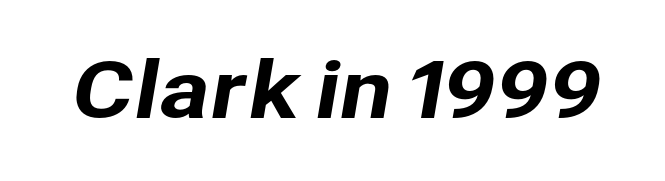
Q: Is the typeface a serif or a sans-serif typeface? A: Sans-serif.
Q: Is the text underlined? A: No.
Q: Is the spacing between letters normal or unusually wide? A: Normal.
Q: Width (condensed, normal, or wide)? A: Normal.
Q: Stroke contrast? A: Low.
Q: x-height? A: Medium.
Q: Monospaced? A: No.
